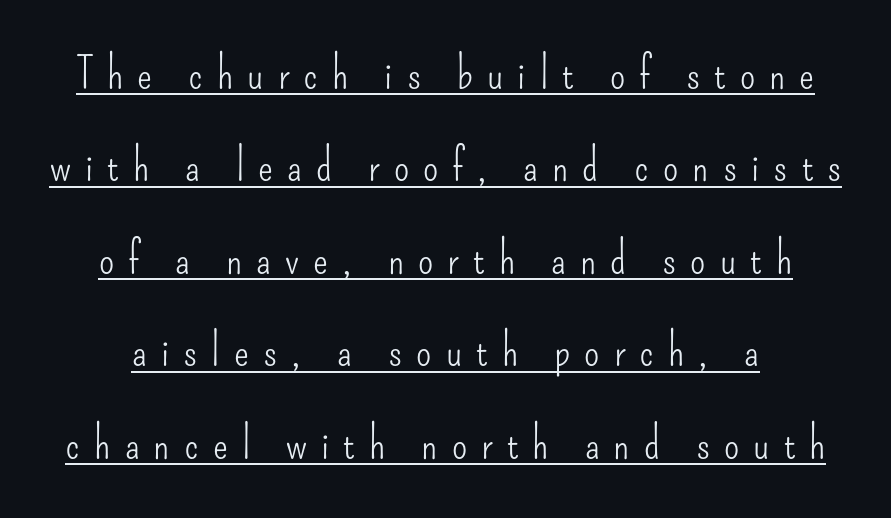
The image shows 44 px light, condensed sans-serif type, upright; set loose line spacing (2.1x), unusually wide letter spacing (+0.32 em), underlined; low stroke contrast and a small x-height.
